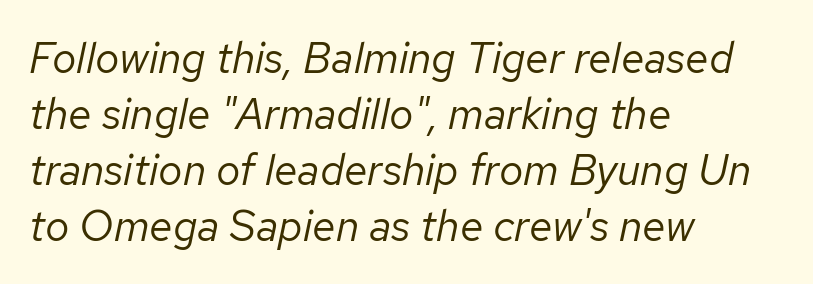
The glyphs look as if they've been sheared to an angle. Character widths vary here, with narrow letters taking less room than wide ones. Unmarked baselines from the first word to the last. Observe the ordinary spacing: letters are neighbours, not strangers. The typeface has the unassuming heft of standard copy or less. Horizontally, the lines are justified to the leading edge only.
